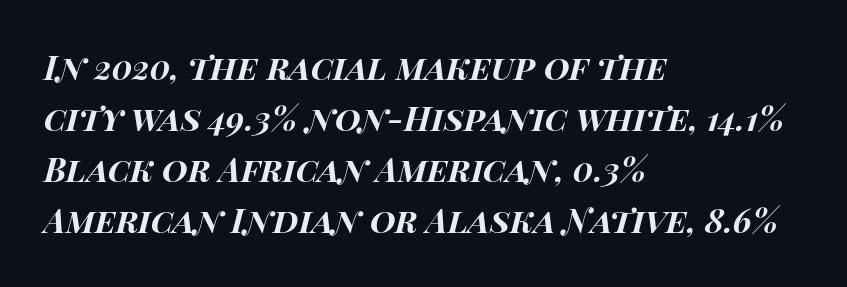
{"italic": "yes", "lean": "right", "slant_degrees": 15, "bold": "yes", "weight": "bold", "width": "wide", "stroke_contrast": "high", "x_height": "large", "monospaced": "no", "underline": "no", "align": "left", "line_spacing": "normal", "line_spacing_ratio": 1.55, "letter_spacing": "normal", "letter_spacing_em": 0.0, "glyph_px": 33}
